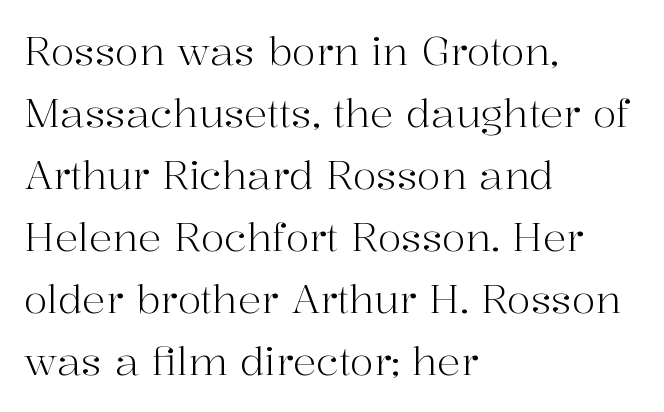
Q: Is the text bold? A: No.
Q: Is the text italic (slanted)? A: No, it is upright.
Q: Is the typeface a serif or a sans-serif typeface? A: Serif.
Q: Is the text underlined? A: No.
Q: How is the paragraph aligned? A: Left-aligned.
Q: Is the spacing between letters normal or unusually wide? A: Normal.
Q: Is the spacing between lines tight, normal or loose? A: Normal.
Q: Width (condensed, normal, or wide)? A: Normal.
Q: Stroke contrast? A: High.
Q: x-height? A: Medium.
Q: Monospaced? A: No.
